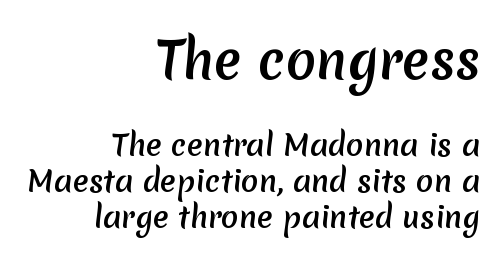
Any mark beneath the type? The region is blank. Is the lower block the larger one? No — the upper block carries the bigger type. Proportional: the letters do not fall into vertical columns. A sans-serif font was chosen for this passage. In terms of letterspacing, this is plain default setting.
